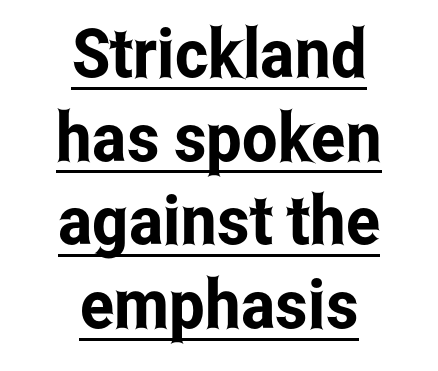
{"serif": "no", "italic": "no", "width": "condensed", "stroke_contrast": "low", "x_height": "medium", "monospaced": "no", "underline": "yes", "align": "center", "line_spacing_ratio": 1.23, "letter_spacing": "normal", "letter_spacing_em": 0.0, "glyph_px": 68}
